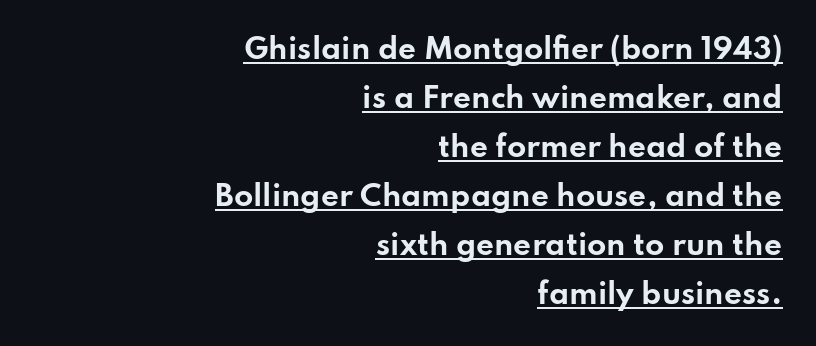
Q: Is the text bold? A: Yes.
Q: Is the text italic (slanted)? A: No, it is upright.
Q: Is the typeface a serif or a sans-serif typeface? A: Sans-serif.
Q: Is the text underlined? A: Yes.
Q: How is the paragraph aligned? A: Right-aligned.
Q: Is the spacing between letters normal or unusually wide? A: Normal.
Q: Width (condensed, normal, or wide)? A: Wide.
Q: Stroke contrast? A: Low.
Q: x-height? A: Small.
Q: Monospaced? A: No.
